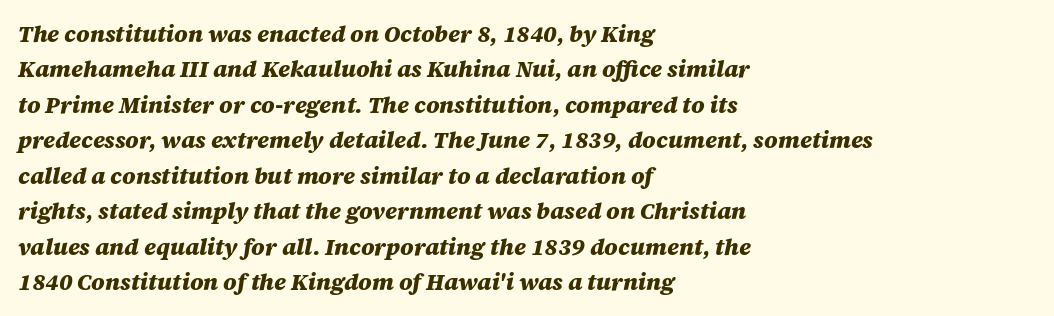
Q: Is the text bold? A: Yes.
Q: Is the text italic (slanted)? A: Yes, it leans right by about 12 degrees.
Q: Is the text underlined? A: No.
Q: How is the paragraph aligned? A: Left-aligned.
Q: Is the spacing between letters normal or unusually wide? A: Normal.
Q: Is the spacing between lines tight, normal or loose? A: Normal.
